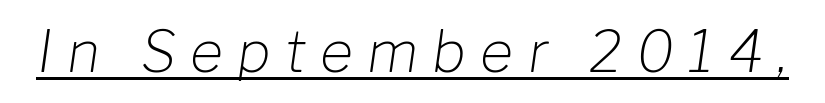
The image shows 57 px light type, italic (leaning right); set unusually wide letter spacing (+0.25 em), underlined; low stroke contrast and a medium x-height.
